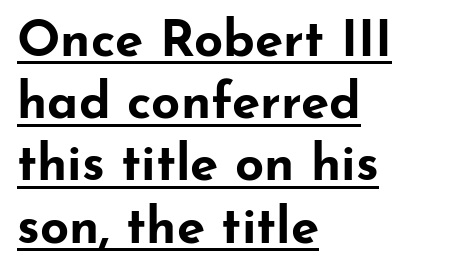
Q: Is the text bold? A: Yes.
Q: Is the text italic (slanted)? A: No, it is upright.
Q: Is the typeface a serif or a sans-serif typeface? A: Sans-serif.
Q: Is the text underlined? A: Yes.
Q: How is the paragraph aligned? A: Left-aligned.
Q: Is the spacing between letters normal or unusually wide? A: Normal.
Q: Width (condensed, normal, or wide)? A: Wide.
Q: Stroke contrast? A: Low.
Q: x-height? A: Small.
Q: Monospaced? A: No.
